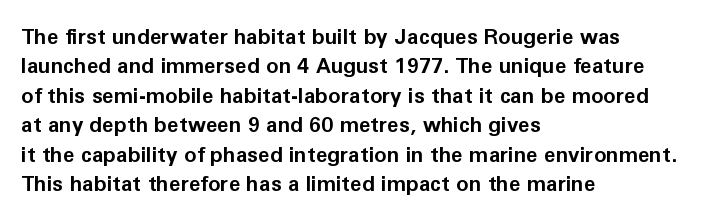
Q: Is the text bold? A: Yes.
Q: Is the text italic (slanted)? A: No, it is upright.
Q: Is the text underlined? A: No.
Q: How is the paragraph aligned? A: Left-aligned.
Q: Is the spacing between letters normal or unusually wide? A: Normal.
Q: Is the spacing between lines tight, normal or loose? A: Normal.
